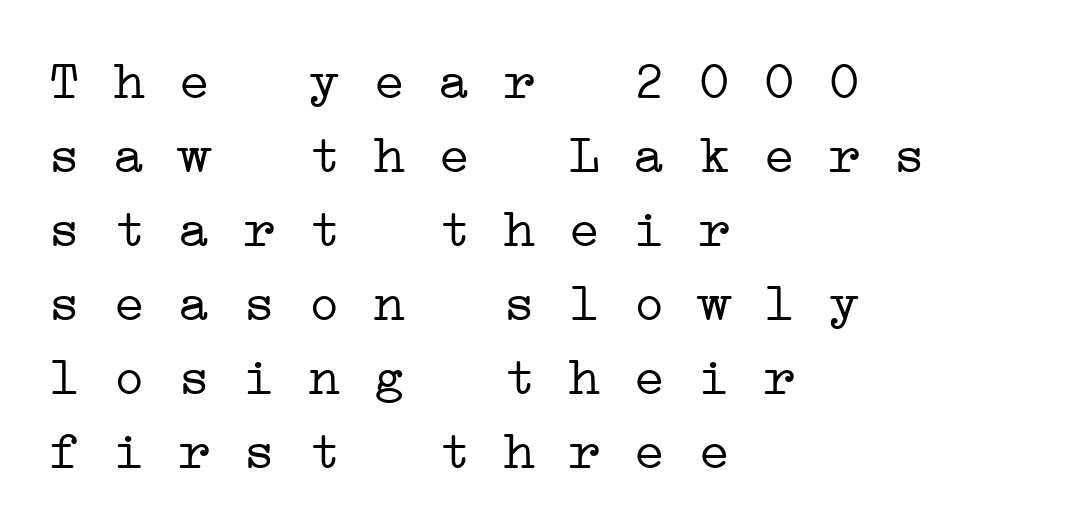
The image shows 54 px light, wide serif type, monospaced; set left-aligned, normal line spacing (1.37x), normal letter spacing, not underlined; low stroke contrast and a medium x-height.
